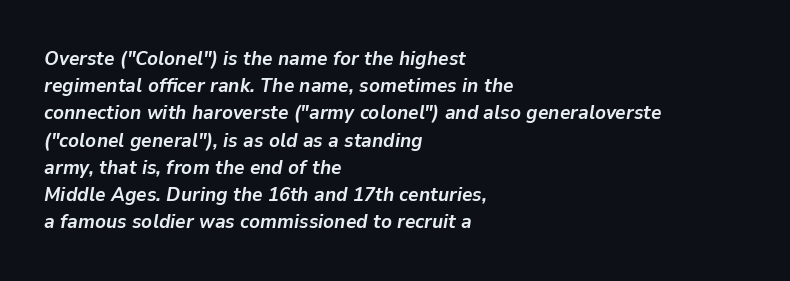
Bare-footed words on every line. The strokes are fattened all the way to bold. Compared with typical paragraphs, the rows here are spaced about the same. If you drew a ruler down the left edge, every line would touch it. Looking at the ascenders, they clearly lean. Compared with typical body copy, the letter spacing here is the same.
